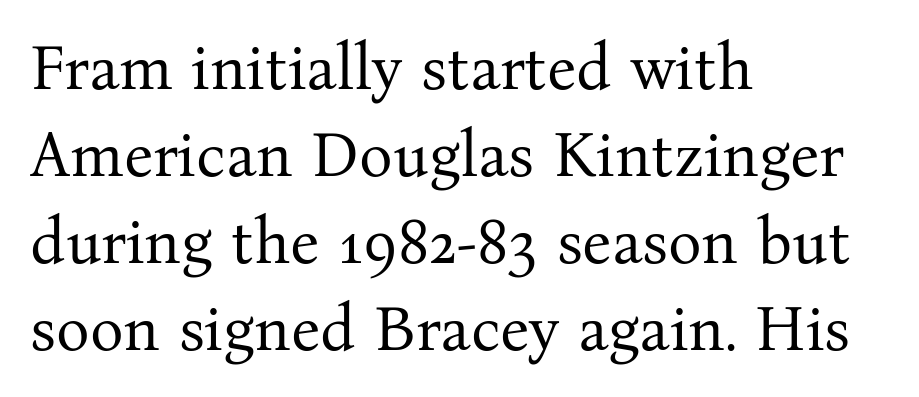
{"serif": "yes", "italic": "no", "bold": "no", "weight": "regular", "width": "normal", "stroke_contrast": "medium", "x_height": "medium", "monospaced": "no", "underline": "no", "align": "left", "line_spacing": "normal", "line_spacing_ratio": 1.38, "letter_spacing": "normal", "letter_spacing_em": 0.0, "glyph_px": 63}
